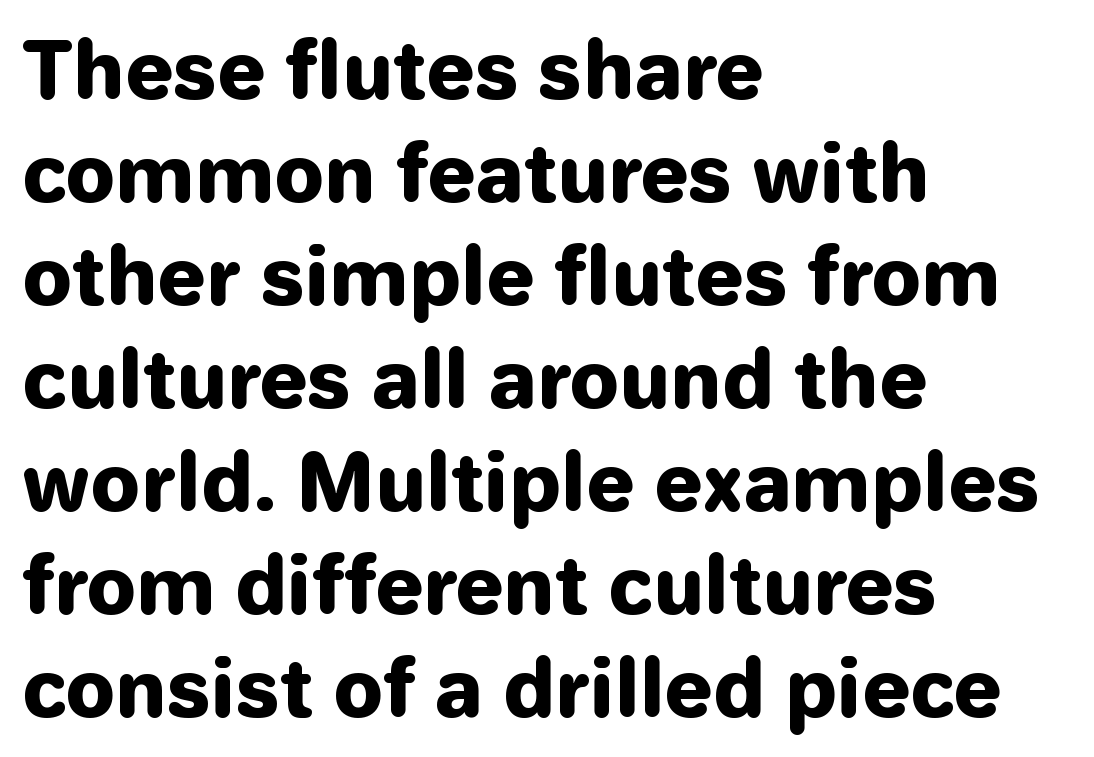
Q: Is the text bold? A: Yes.
Q: Is the text italic (slanted)? A: No, it is upright.
Q: Is the typeface a serif or a sans-serif typeface? A: Sans-serif.
Q: Is the text underlined? A: No.
Q: How is the paragraph aligned? A: Left-aligned.
Q: Is the spacing between letters normal or unusually wide? A: Normal.
Q: Is the spacing between lines tight, normal or loose? A: Normal.
Q: Width (condensed, normal, or wide)? A: Normal.
Q: Stroke contrast? A: Low.
Q: x-height? A: Medium.
Q: Monospaced? A: No.
